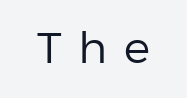
{"serif": "no", "italic": "no", "bold": "no", "weight": "regular", "width": "normal", "stroke_contrast": "low", "x_height": "medium", "monospaced": "no", "underline": "no", "letter_spacing": "wide", "letter_spacing_em": 0.37, "glyph_px": 44}
